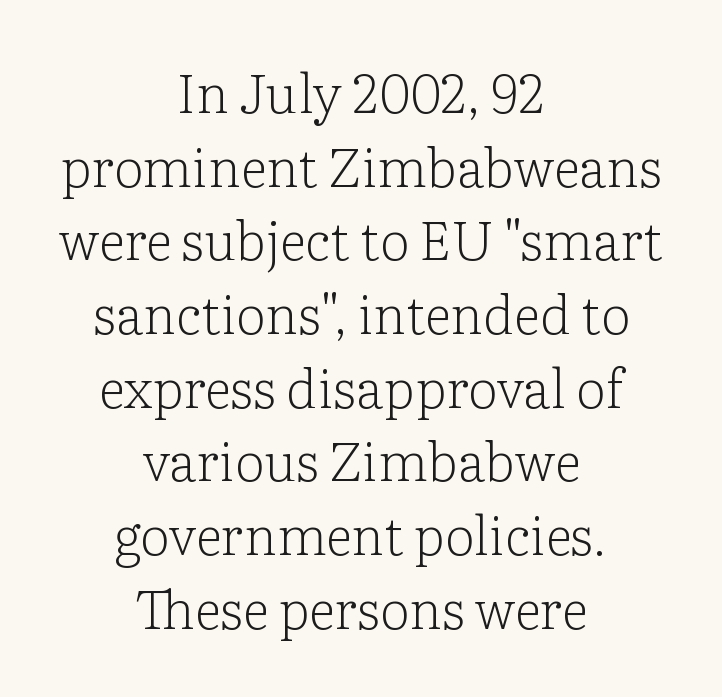
In CSS terms this would be text-align: center. The font is comparable to plain body text, perhaps lighter. These lines keep a tight, regular rhythm from letter to letter. The block of text has a typical density, with ordinary space between rows.
